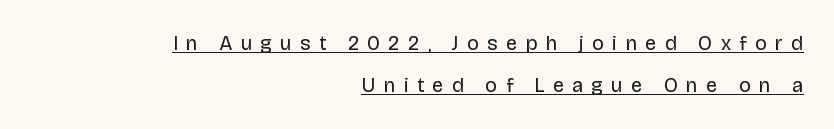
What decoration does the sample have? An underline. You could fit nearly another row in the gap between these rows. The font sits on the lighter half of the weight spectrum, regular included. The text block is weighted toward the right margin, trailing off unevenly leftward. Substantial extra tracking has been applied to these lines. Ordinary non-slanted type is in use.
